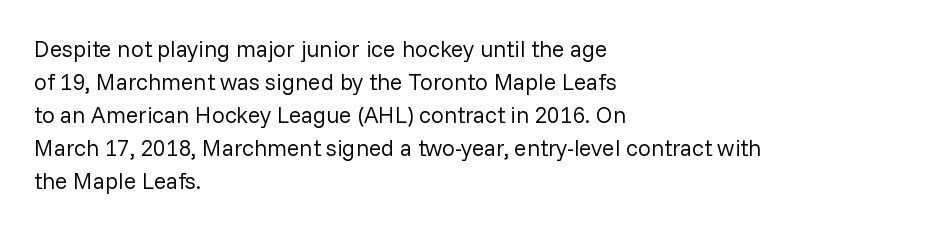
{"italic": "no", "bold": "no", "underline": "no", "align": "left", "line_spacing": "normal", "line_spacing_ratio": 1.43, "letter_spacing": "normal", "letter_spacing_em": 0.0, "glyph_px": 23}
